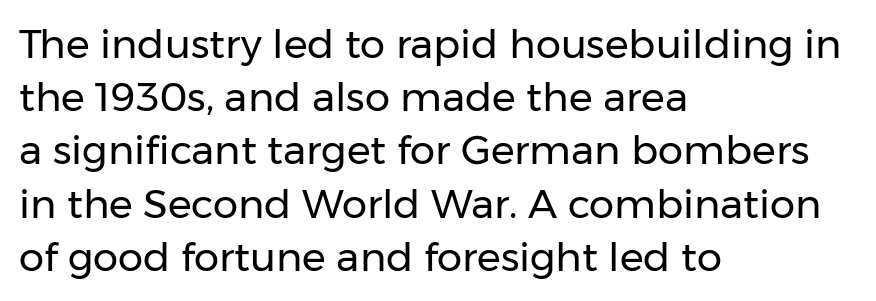
Tracking value appears to be zero — textbook default spacing. Notice how descenders clear the ascenders below comfortably — that's standard leading. The typesetting does not lean heavy: it is not bold. Are there feet on the stems? There aren't — it's a sans.
